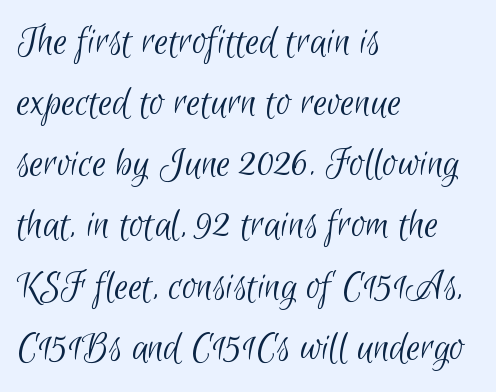
The image shows 44 px light, condensed sans-serif type; set left-aligned, normal line spacing (1.39x), normal letter spacing, not underlined; low stroke contrast and a small x-height.
